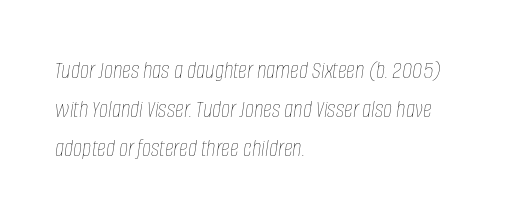
The image shows 25 px text type, italic (leaning right); set left-aligned, normal line spacing (1.56x), normal letter spacing, not underlined.
